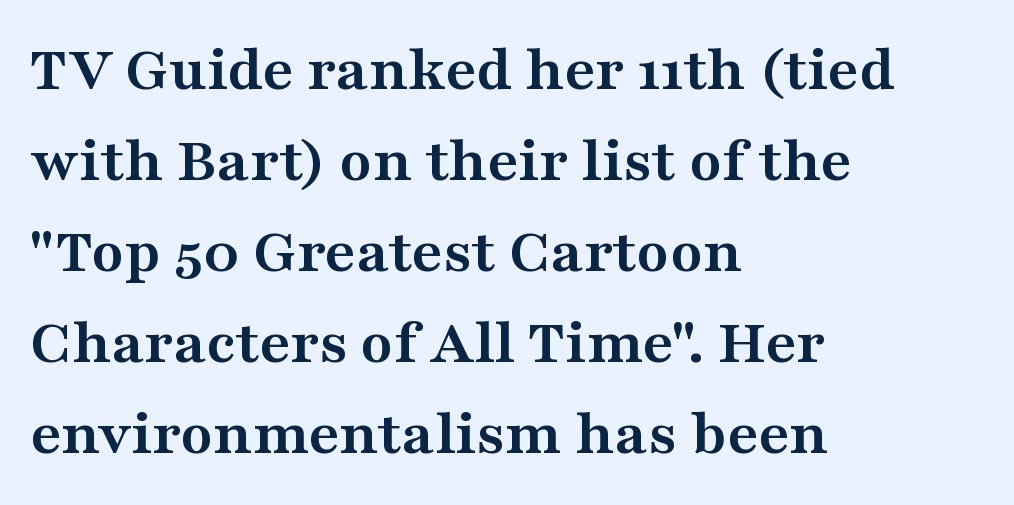
The image shows 66 px semibold, wide serif type, upright; set left-aligned, normal line spacing (1.38x), normal letter spacing, not underlined; medium stroke contrast and a medium x-height.
